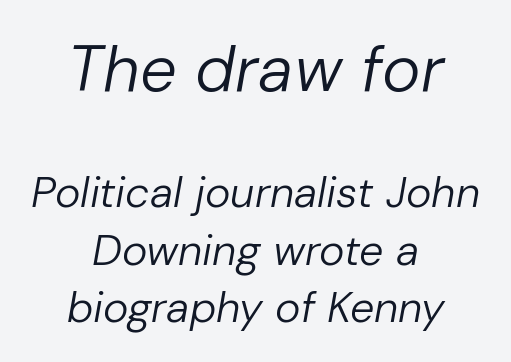
{"italic": "yes", "lean": "right", "slant_degrees": 10, "bold": "no", "weight": "regular", "width": "normal", "stroke_contrast": "low", "x_height": "medium", "monospaced": "no", "underline": "no", "align": "center", "line_spacing": "normal", "line_spacing_ratio": 1.33, "letter_spacing": "normal", "letter_spacing_em": 0.0, "larger_block": "first", "size_ratio": 1.51, "glyph_px": 65}
